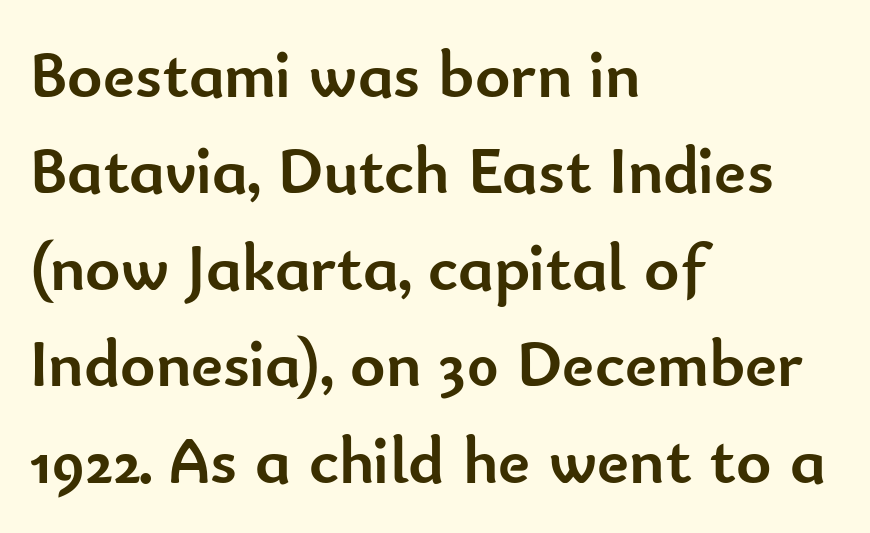
The image shows 67 px semibold sans-serif type, upright; set left-aligned, normal line spacing (1.44x), normal letter spacing, not underlined; low stroke contrast and a small x-height.
